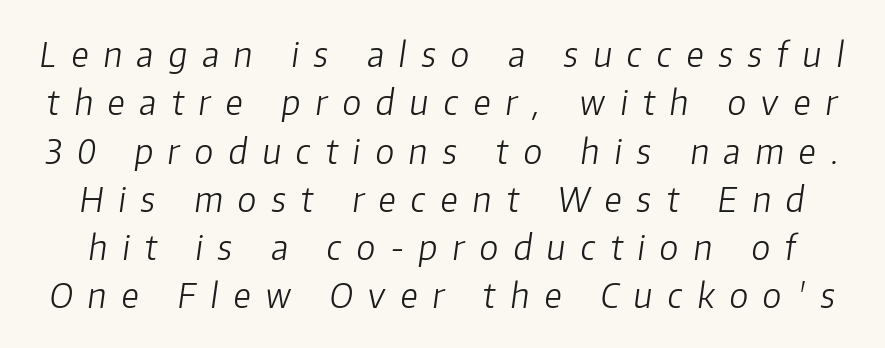
The image shows 34 px light type, italic (leaning right); set normal line spacing (1.42x), unusually wide letter spacing (+0.44 em), not underlined; low stroke contrast and a medium x-height.
